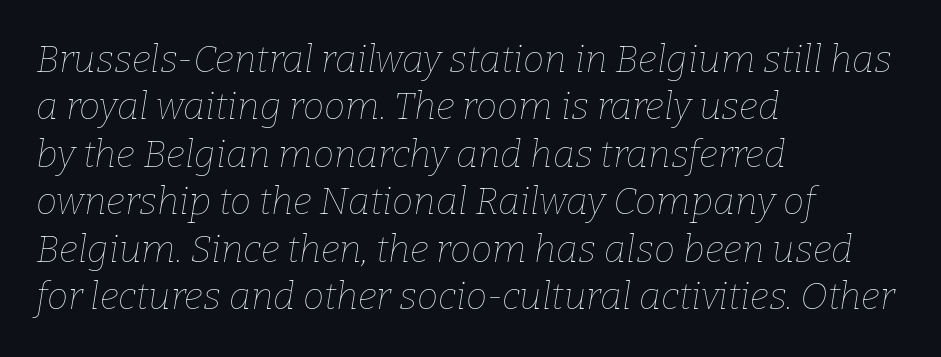
Descenders hang freely into open space. Teacher's note: observe the even left margin — that is flush-left alignment. The weight tops out at a normal text grade. The typography opts for an oblique posture over an upright one. Baseline-to-baseline distance is the conventional proportion of letter height. The letters advance in unequal steps, a hallmark of proportional type.
